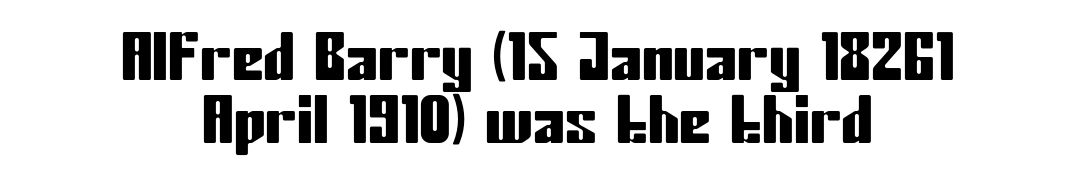
{"serif": "no", "italic": "no", "width": "condensed", "stroke_contrast": "low", "x_height": "medium", "monospaced": "no", "underline": "no", "align": "center", "line_spacing": "tight", "line_spacing_ratio": 0.99, "letter_spacing": "normal", "letter_spacing_em": 0.0, "glyph_px": 64}
